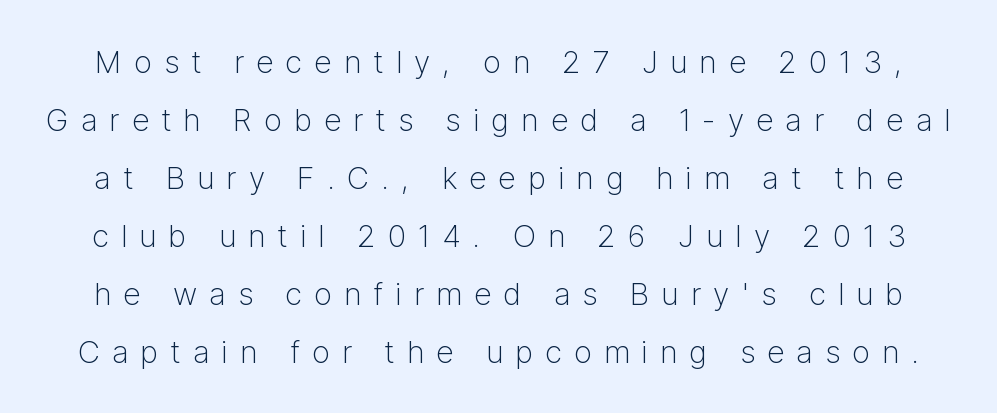
The type is letterspaced generously, with wide tracking. Is this a heavy cut? Hardly; it is regular or lighter. Do the characters align in a grid? No, the font is proportional. Bare-footed words on every line. The type family on display is of the sans-serif kind. These lines were composed using upright roman letters.
